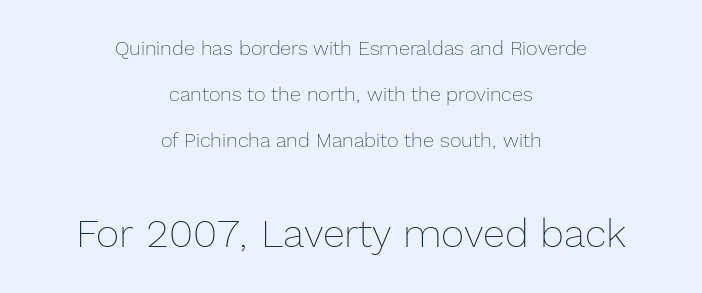
Tall strokes in this sample are plumb rather than angled. The passage shown begins with its smaller block and ends with its larger one. Looks like regular typesetting: each glyph gets only the width it needs. Descender tails drop into unmarked territory.
